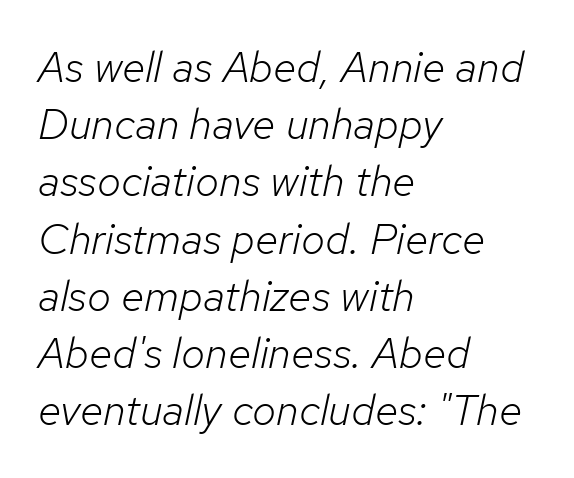
{"italic": "yes", "lean": "right", "slant_degrees": 12, "bold": "no", "weight": "light", "width": "normal", "stroke_contrast": "low", "x_height": "medium", "monospaced": "no", "underline": "no", "align": "left", "line_spacing": "normal", "line_spacing_ratio": 1.33, "letter_spacing": "normal", "letter_spacing_em": 0.0, "glyph_px": 43}
